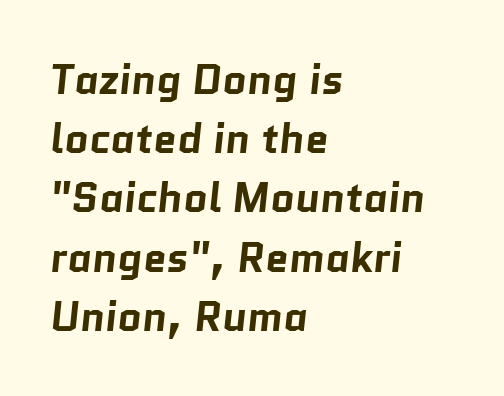
In terms of letterspacing, this is plain default setting. A normal amount of white space separates one row of letters from the next. The glyphs are unaccompanied by any horizontal stroke below them. These words are printed bold, with thick strokes throughout.
